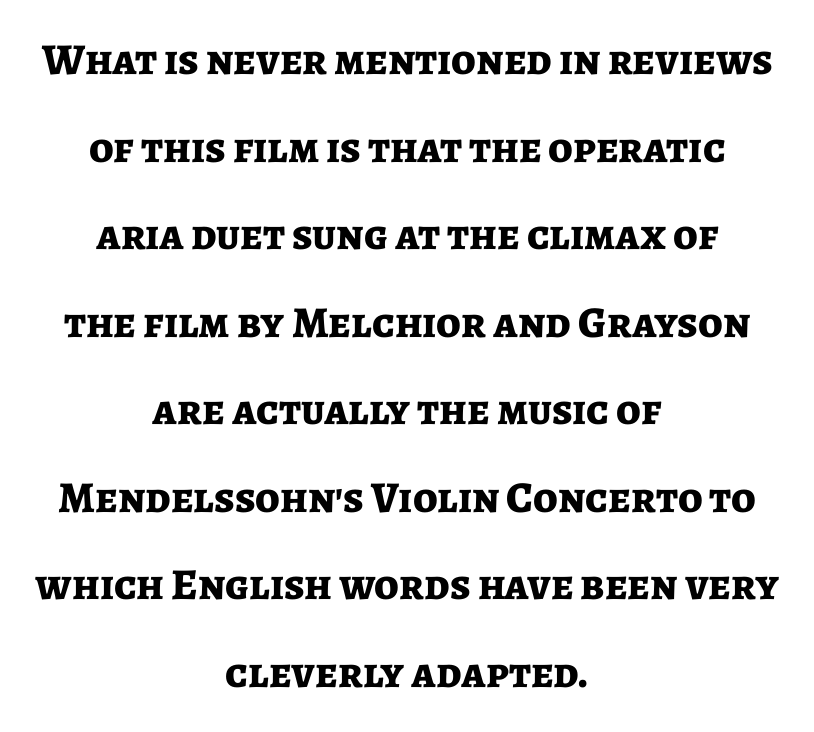
Q: Is the text bold? A: Yes.
Q: Is the text italic (slanted)? A: No, it is upright.
Q: Is the typeface a serif or a sans-serif typeface? A: Sans-serif.
Q: Is the text underlined? A: No.
Q: How is the paragraph aligned? A: Centered.
Q: Is the spacing between letters normal or unusually wide? A: Normal.
Q: Is the spacing between lines tight, normal or loose? A: Loose.
Q: Width (condensed, normal, or wide)? A: Normal.
Q: Stroke contrast? A: Low.
Q: x-height? A: Medium.
Q: Monospaced? A: No.
